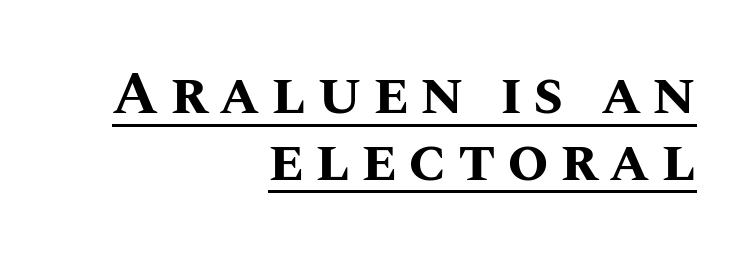
Leftover space on each line is placed entirely before the opening word. The font's upright variant was chosen for this text. Spacing verdict: proportional, widths tailored to each character. You'd pick this weight for a headline — it's a proper bold. The rendered words wear a rule along their underside.
